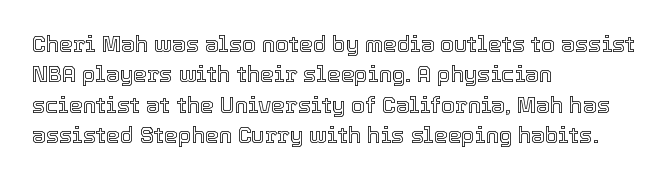
Q: Is the text italic (slanted)? A: No, it is upright.
Q: Is the text underlined? A: No.
Q: How is the paragraph aligned? A: Left-aligned.
Q: Is the spacing between letters normal or unusually wide? A: Normal.
Q: Is the spacing between lines tight, normal or loose? A: Normal.
